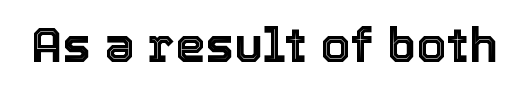
The image shows 48 px text type, upright; set normal letter spacing, not underlined; a medium x-height.
